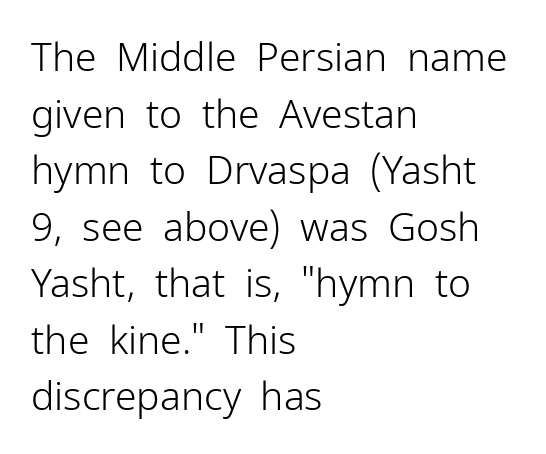
{"serif": "no", "italic": "no", "bold": "no", "weight": "light", "width": "normal", "stroke_contrast": "low", "x_height": "medium", "monospaced": "no", "underline": "no", "align": "left", "line_spacing": "normal", "line_spacing_ratio": 1.45, "letter_spacing": "normal", "letter_spacing_em": 0.0, "glyph_px": 39}
